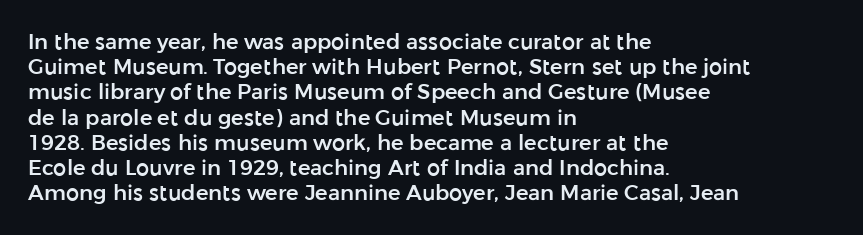
Posture: straight, roman, zero tilt. A clean baseline with only descenders dipping below it. Does the copy run flush right? No — it runs flush left. Tracking value appears to be zero — textbook default spacing.
